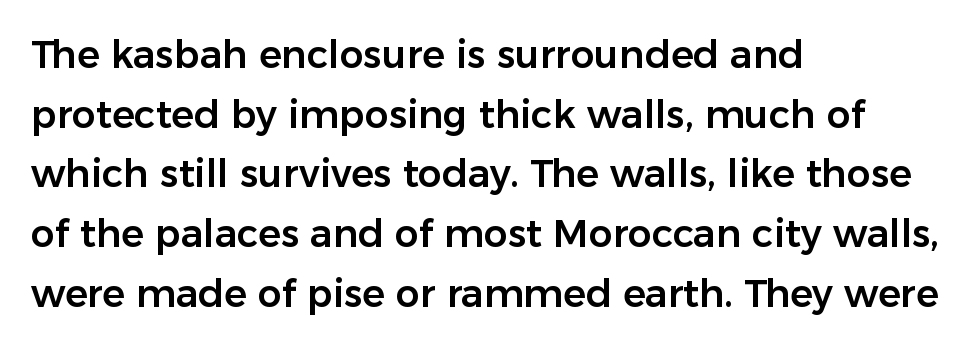
The image shows 38 px sans-serif type, upright; set left-aligned, normal line spacing (1.57x), normal letter spacing, not underlined; low stroke contrast and a medium x-height.
